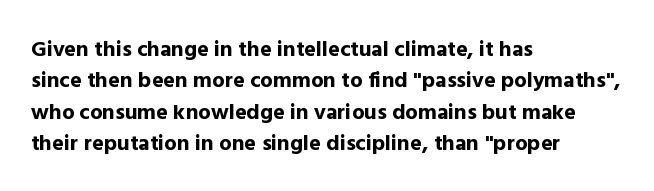
The image shows 22 px bold type, upright; set left-aligned, normal line spacing (1.43x), normal letter spacing, not underlined.
